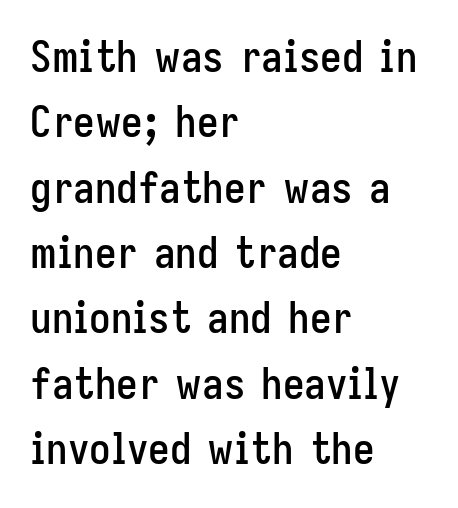
Q: Is the text italic (slanted)? A: No, it is upright.
Q: Is the typeface a serif or a sans-serif typeface? A: Sans-serif.
Q: Is the text underlined? A: No.
Q: How is the paragraph aligned? A: Left-aligned.
Q: Is the spacing between letters normal or unusually wide? A: Normal.
Q: Is the spacing between lines tight, normal or loose? A: Normal.
Q: Width (condensed, normal, or wide)? A: Condensed.
Q: Stroke contrast? A: Low.
Q: x-height? A: Medium.
Q: Monospaced? A: No.
